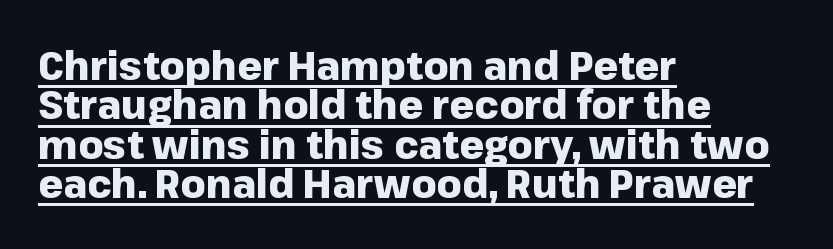
The image shows 39 px heavy sans-serif type, upright; set left-aligned, tight line spacing (1.01x), normal letter spacing, underlined; low stroke contrast and a medium x-height.
